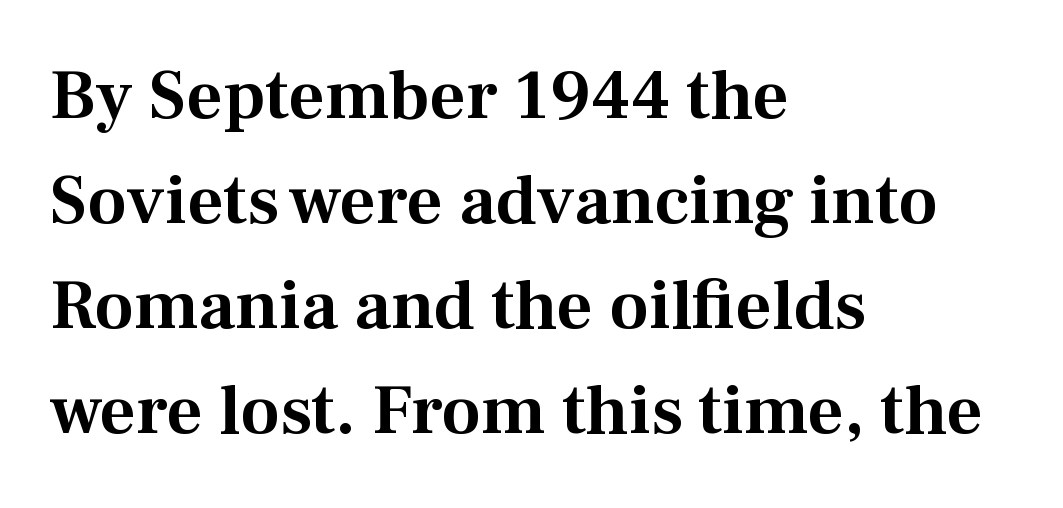
The image shows 71 px serif type, upright; set left-aligned, normal line spacing (1.48x), normal letter spacing, not underlined; medium stroke contrast and a medium x-height.
